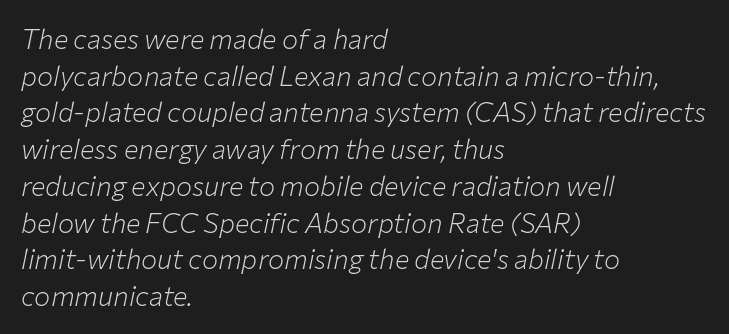
{"italic": "yes", "lean": "right", "slant_degrees": 12, "bold": "no", "underline": "no", "align": "left", "line_spacing": "normal", "line_spacing_ratio": 1.36, "letter_spacing": "normal", "letter_spacing_em": 0.0, "glyph_px": 27}
